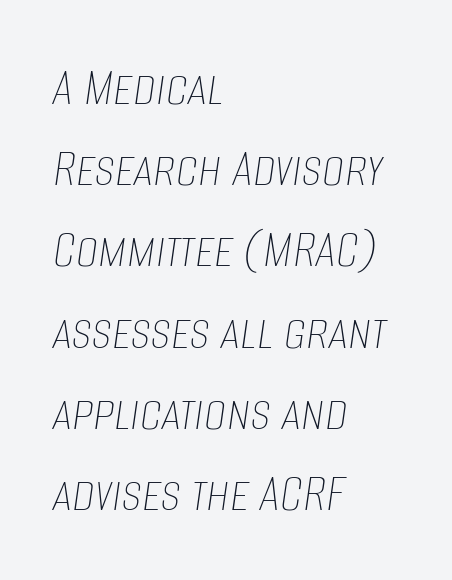
Q: Is the text bold? A: No.
Q: Is the text italic (slanted)? A: Yes, it leans right by about 8 degrees.
Q: Is the text underlined? A: No.
Q: How is the paragraph aligned? A: Left-aligned.
Q: Is the spacing between letters normal or unusually wide? A: Normal.
Q: Is the spacing between lines tight, normal or loose? A: Normal.
Q: Width (condensed, normal, or wide)? A: Condensed.
Q: Stroke contrast? A: Low.
Q: x-height? A: Large.
Q: Monospaced? A: No.
